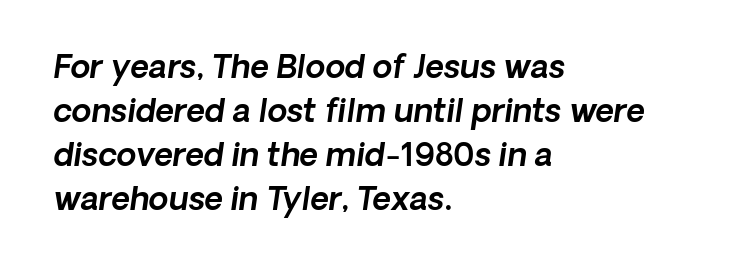
Interline gaps are of average width in this sample. Each letter's strokes conclude bluntly, with no projecting serifs. The typesetter chose a ragged-right arrangement here. A typesetter would call this proportional, since set widths differ per character. Spacing between characters is what you'd get straight out of the box.
